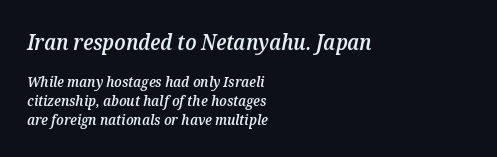
The image shows 21 px text type, italic (leaning right); set left-aligned, normal line spacing (1.35x), normal letter spacing, not underlined; the first (top) block is 1.5x larger.
